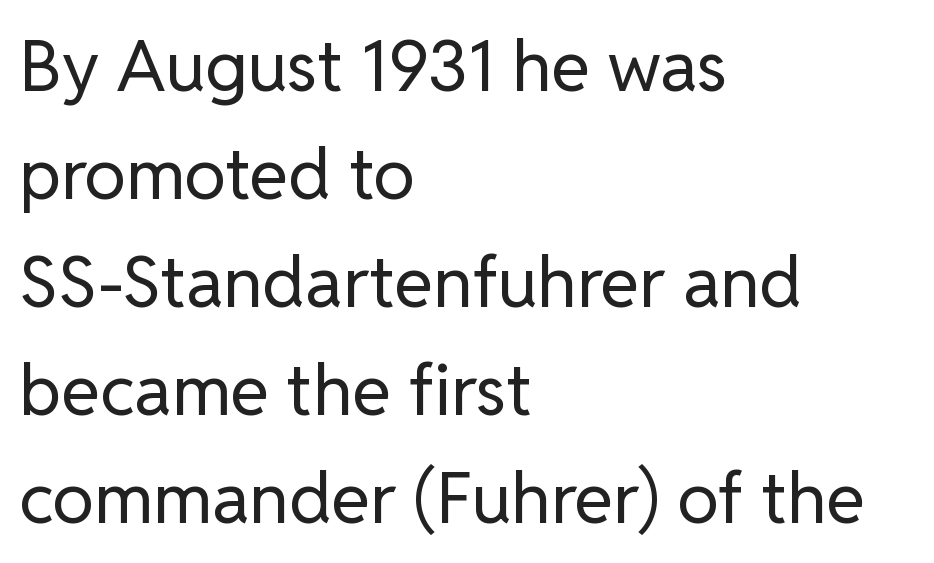
The image shows 71 px regular-weight sans-serif type, upright; set left-aligned, normal line spacing (1.52x), normal letter spacing, not underlined; low stroke contrast and a medium x-height.
